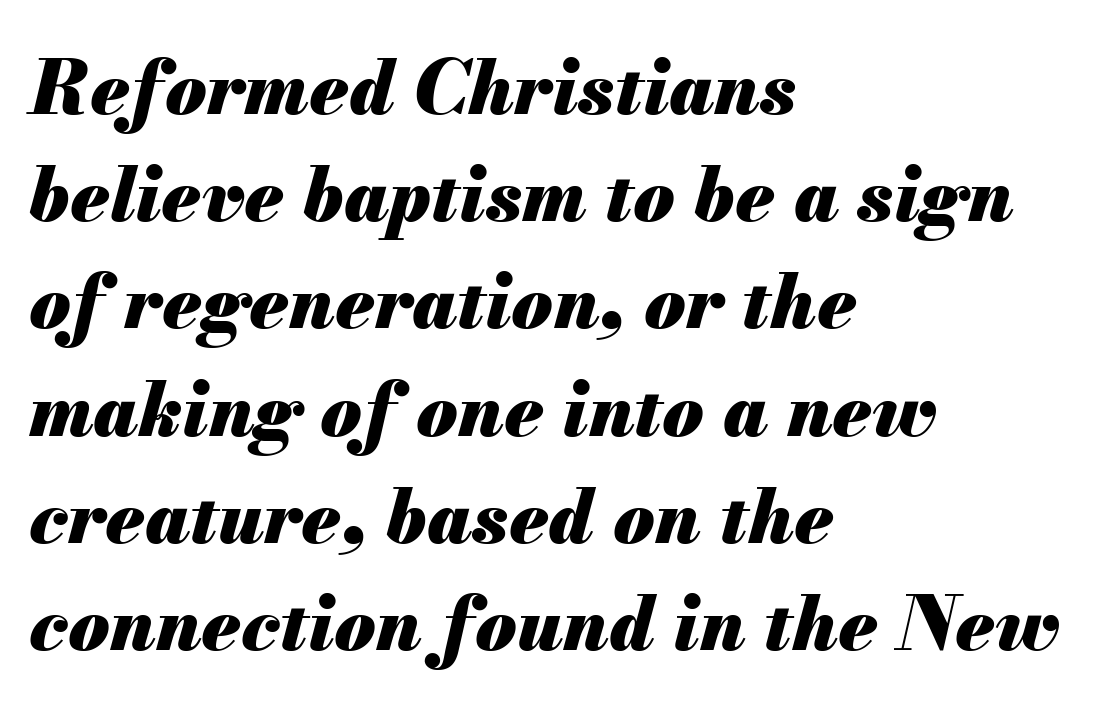
The image shows 75 px heavy type, italic (leaning right); set left-aligned, normal line spacing (1.43x), normal letter spacing, not underlined; medium stroke contrast and a small x-height.
